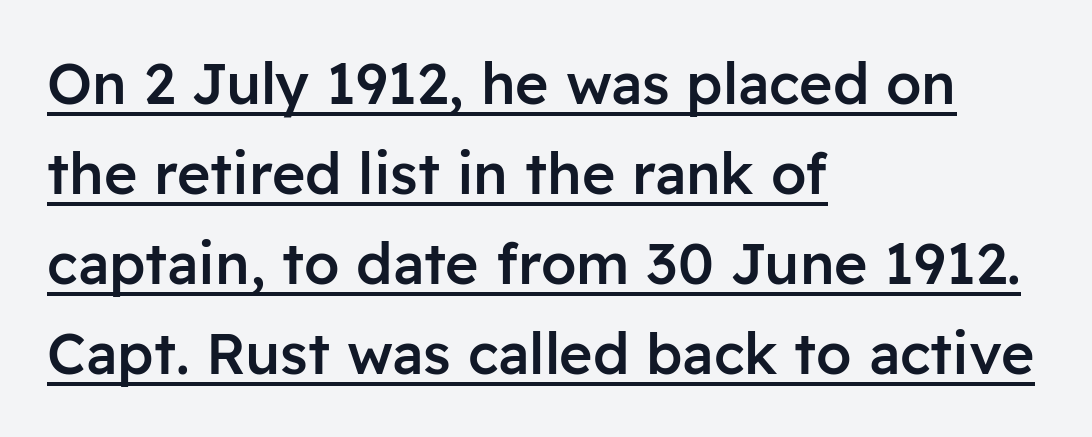
These lines carry some extra weight — a demibold, not a full bold. Words appear dense and cohesive because spacing is normal. The designer left line spacing at the default. This sample carries an underscore along the baseline area.
